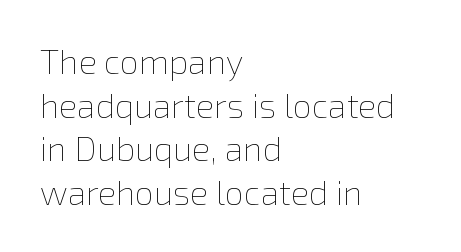
Q: Is the text bold? A: No.
Q: Is the text italic (slanted)? A: No, it is upright.
Q: Is the text underlined? A: No.
Q: How is the paragraph aligned? A: Left-aligned.
Q: Is the spacing between letters normal or unusually wide? A: Normal.
Q: Is the spacing between lines tight, normal or loose? A: Normal.
Q: Width (condensed, normal, or wide)? A: Normal.
Q: Stroke contrast? A: Low.
Q: x-height? A: Medium.
Q: Monospaced? A: No.
